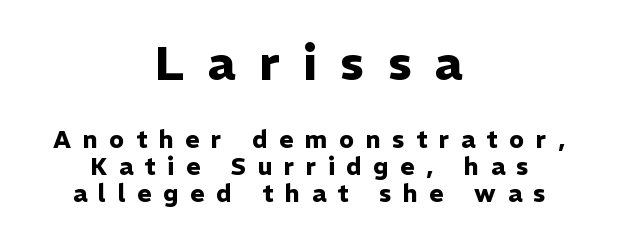
The image shows 48 px heavy sans-serif type, upright; set centered, tight line spacing (1.12x), unusually wide letter spacing (+0.49 em), not underlined; the first (top) block is 2.0x larger; low stroke contrast and a medium x-height.
